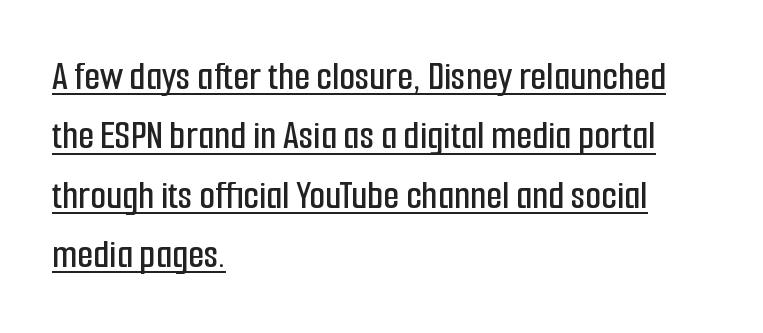
Is there any slant? The stems are plumb. This sample has the flowing, uneven cadence of proportional lettering. This sample carries an underscore along the baseline area. This rendering leaves character spacing at its baseline value.
